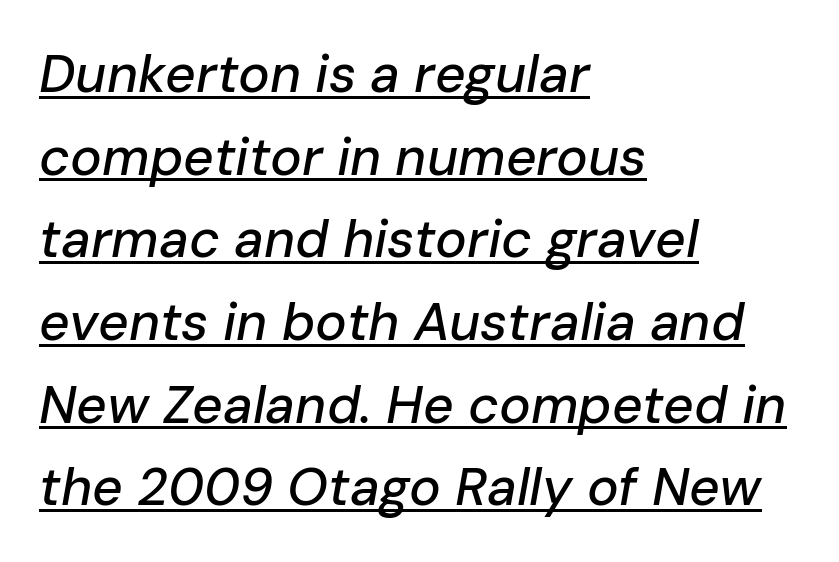
Q: Is the text italic (slanted)? A: Yes, it leans right by about 10 degrees.
Q: Is the text underlined? A: Yes.
Q: How is the paragraph aligned? A: Left-aligned.
Q: Is the spacing between letters normal or unusually wide? A: Normal.
Q: Is the spacing between lines tight, normal or loose? A: Normal.
Q: Width (condensed, normal, or wide)? A: Normal.
Q: Stroke contrast? A: Low.
Q: x-height? A: Medium.
Q: Monospaced? A: No.
